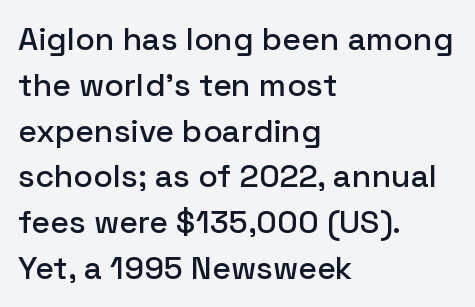
Q: Is the text italic (slanted)? A: No, it is upright.
Q: Is the typeface a serif or a sans-serif typeface? A: Sans-serif.
Q: Is the text underlined? A: No.
Q: How is the paragraph aligned? A: Left-aligned.
Q: Is the spacing between letters normal or unusually wide? A: Normal.
Q: Is the spacing between lines tight, normal or loose? A: Normal.
Q: Width (condensed, normal, or wide)? A: Normal.
Q: Stroke contrast? A: Low.
Q: x-height? A: Medium.
Q: Monospaced? A: No.
